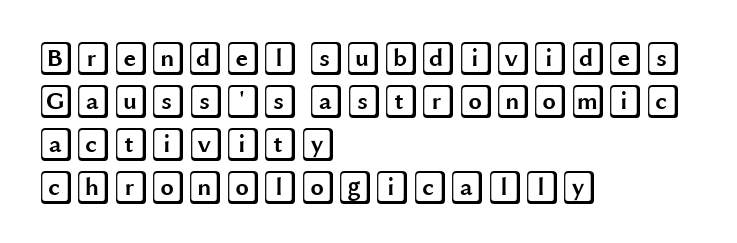
The image shows 34 px wide type, upright; set left-aligned, normal line spacing (1.26x), normal letter spacing, not underlined; a large x-height.
